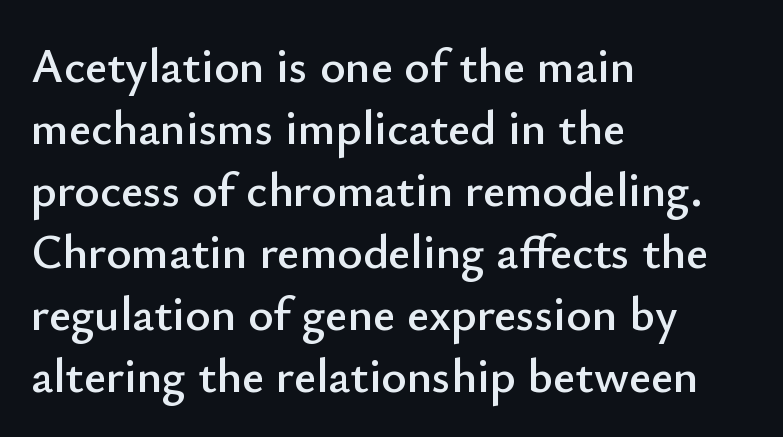
Type without underlining. Nothing unusual about the tracking: characters are spaced as the font intends. Characters remain perfectly vertical along every line. The rendering uses natural spacing where letterforms have individual widths.
